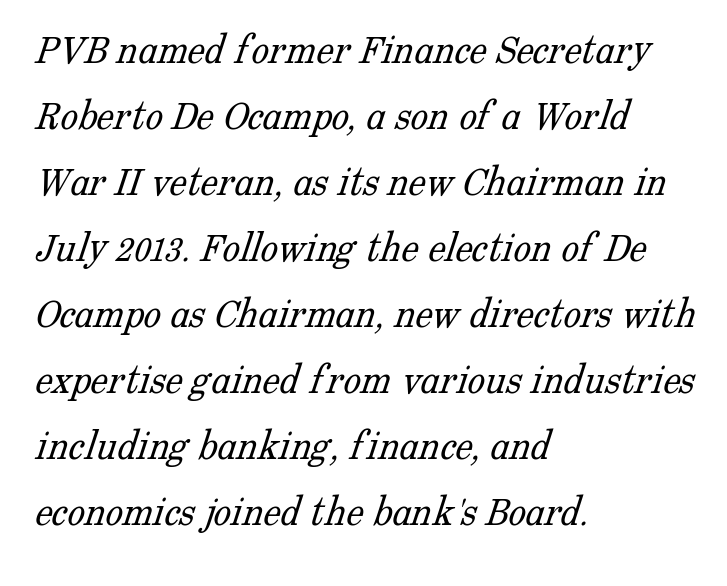
The space beneath each line is pristine and unruled. No chunkiness to these letters — they're not bold. Here the designer chose a conventional face with non-uniform glyph widths. Serif or sans? Serif — the stroke terminals have little feet. Horizontal bands of white between lines are of average thickness.
